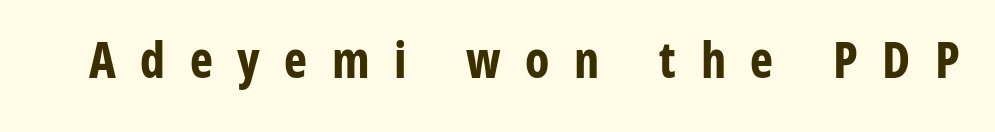
{"serif": "no", "italic": "no", "bold": "yes", "weight": "bold", "width": "condensed", "stroke_contrast": "low", "x_height": "medium", "monospaced": "no", "underline": "no", "letter_spacing": "wide", "letter_spacing_em": 0.5, "glyph_px": 49}
